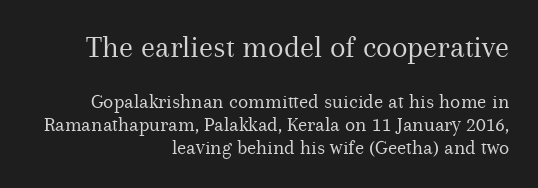
Q: Is the text bold? A: No.
Q: Is the text italic (slanted)? A: No, it is upright.
Q: Is the typeface a serif or a sans-serif typeface? A: Serif.
Q: Is the text underlined? A: No.
Q: How is the paragraph aligned? A: Right-aligned.
Q: Is the spacing between letters normal or unusually wide? A: Normal.
Q: Is the spacing between lines tight, normal or loose? A: Tight.
Q: Which block of text is set in a larger size, the first (top) or the second (bottom)? A: The first (top) one.
Q: Width (condensed, normal, or wide)? A: Normal.
Q: Stroke contrast? A: Medium.
Q: x-height? A: Medium.
Q: Monospaced? A: No.
